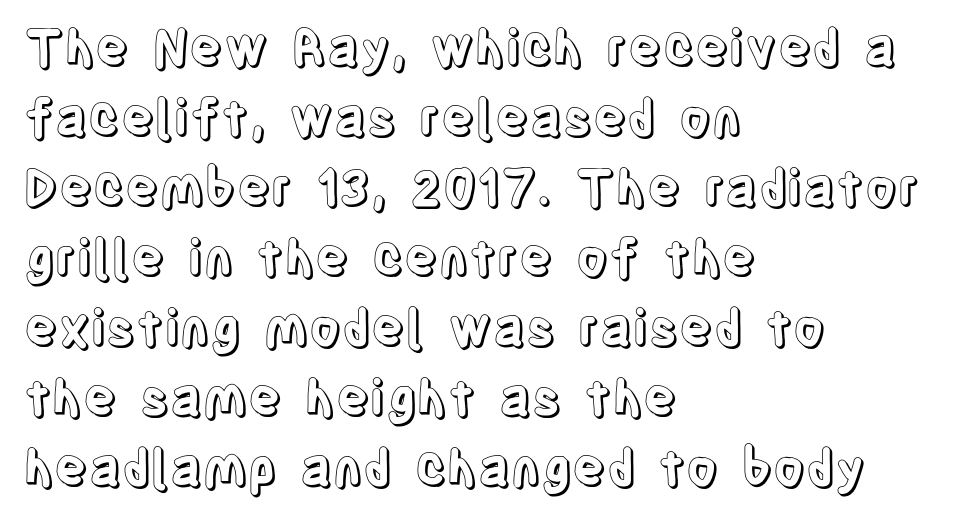
Q: Is the text italic (slanted)? A: No, it is upright.
Q: Is the text underlined? A: No.
Q: How is the paragraph aligned? A: Left-aligned.
Q: Is the spacing between letters normal or unusually wide? A: Normal.
Q: Is the spacing between lines tight, normal or loose? A: Normal.
Q: Width (condensed, normal, or wide)? A: Condensed.
Q: x-height? A: Large.
Q: Monospaced? A: No.
